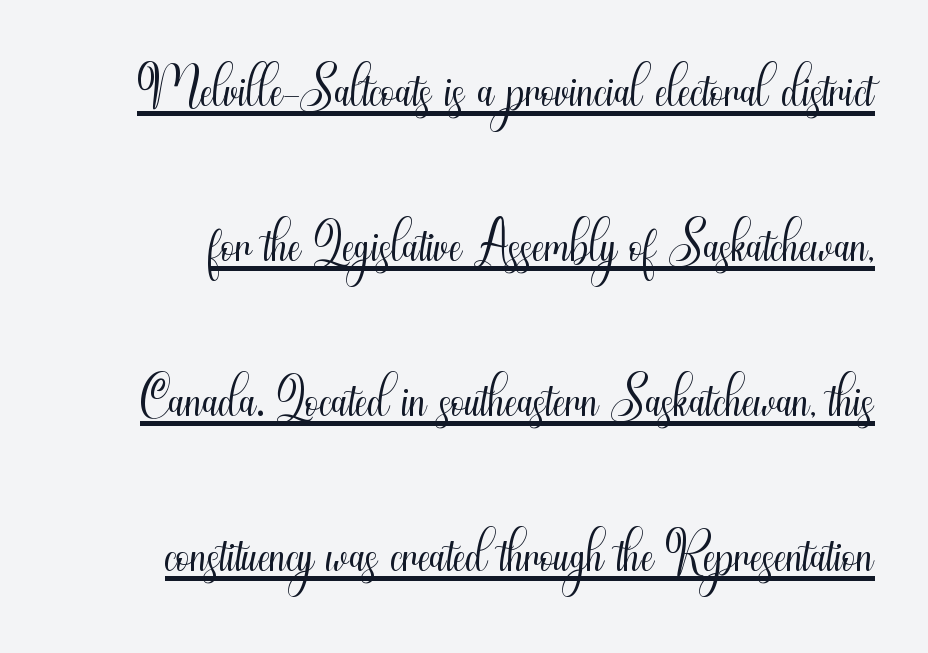
Q: Is the text bold? A: No.
Q: Is the text italic (slanted)? A: Yes.
Q: Is the typeface a serif or a sans-serif typeface? A: Sans-serif.
Q: Is the text underlined? A: Yes.
Q: Is the spacing between letters normal or unusually wide? A: Normal.
Q: Is the spacing between lines tight, normal or loose? A: Loose.
Q: Width (condensed, normal, or wide)? A: Condensed.
Q: Stroke contrast? A: Medium.
Q: x-height? A: Small.
Q: Monospaced? A: No.
